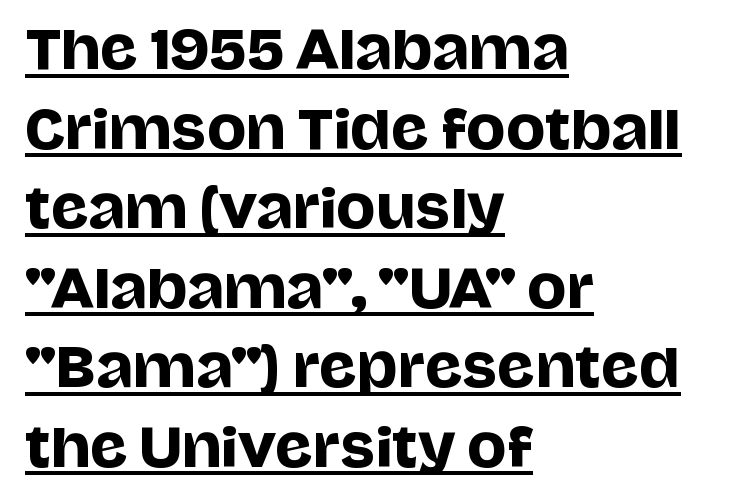
Beneath each row of characters lies a ruled line. Quick note: not italic, upright. Notice how the passage keeps a crisp vertical edge on the left only. Glyph-to-glyph distance matches everyday printed text.
